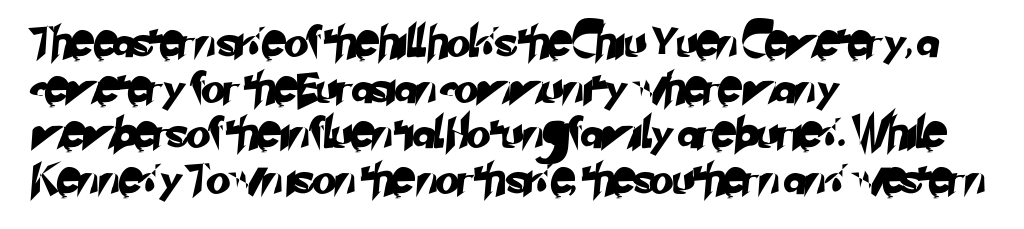
Unmarked baselines from the first word to the last. These lines keep a tight, regular rhythm from letter to letter. Does the type have serifs? No, each stem ends abruptly. Character widths vary here, with narrow letters taking less room than wide ones. The designer left line spacing at the default. Casual observation: everything's shoved over to the left.
